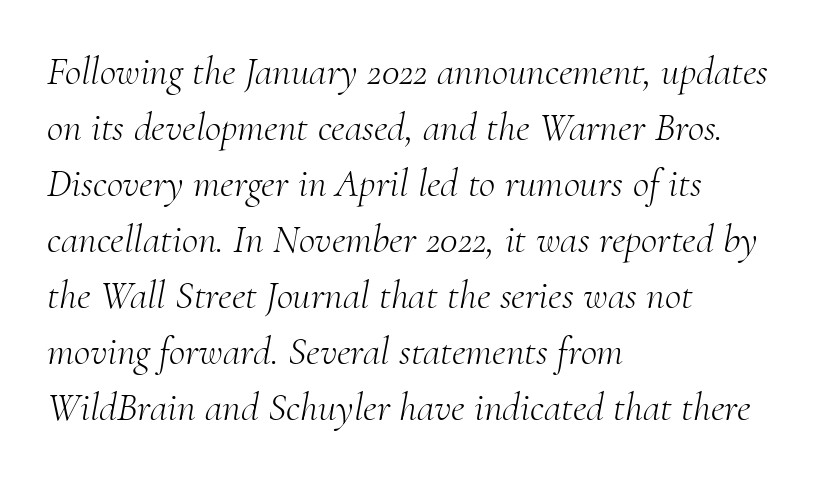
Q: Is the text bold? A: No.
Q: Is the text italic (slanted)? A: Yes, it leans right by about 10 degrees.
Q: Is the typeface a serif or a sans-serif typeface? A: Serif.
Q: Is the text underlined? A: No.
Q: How is the paragraph aligned? A: Left-aligned.
Q: Is the spacing between letters normal or unusually wide? A: Normal.
Q: Is the spacing between lines tight, normal or loose? A: Normal.
Q: Width (condensed, normal, or wide)? A: Normal.
Q: Stroke contrast? A: Medium.
Q: x-height? A: Small.
Q: Monospaced? A: No.
